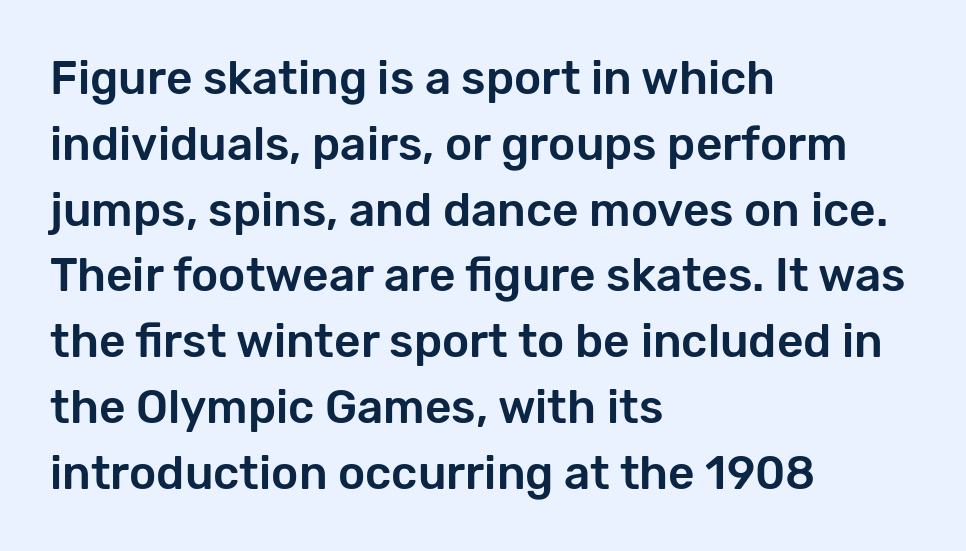
Q: Is the text italic (slanted)? A: No, it is upright.
Q: Is the typeface a serif or a sans-serif typeface? A: Sans-serif.
Q: Is the text underlined? A: No.
Q: How is the paragraph aligned? A: Left-aligned.
Q: Is the spacing between letters normal or unusually wide? A: Normal.
Q: Is the spacing between lines tight, normal or loose? A: Normal.
Q: Width (condensed, normal, or wide)? A: Normal.
Q: Stroke contrast? A: Low.
Q: x-height? A: Medium.
Q: Monospaced? A: No.
